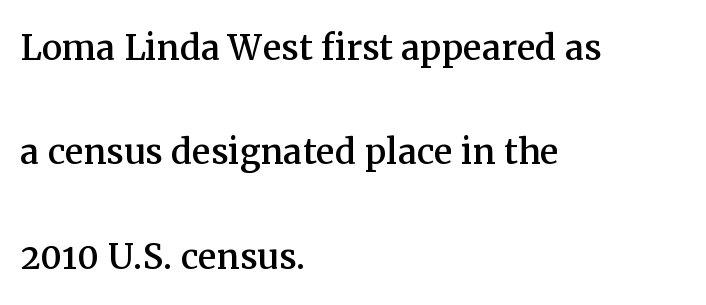
{"serif": "yes", "italic": "no", "width": "normal", "stroke_contrast": "medium", "x_height": "medium", "monospaced": "no", "underline": "no", "align": "left", "line_spacing": "loose", "line_spacing_ratio": 2.27, "letter_spacing": "normal", "letter_spacing_em": 0.0, "glyph_px": 46}
